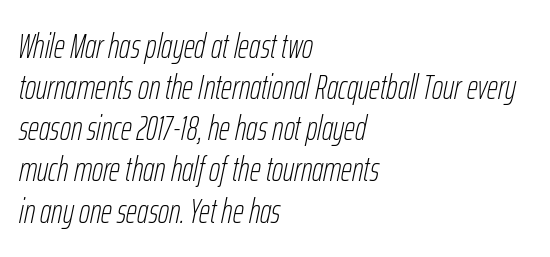
Q: Is the text bold? A: No.
Q: Is the text italic (slanted)? A: Yes, it leans right by about 12 degrees.
Q: Is the text underlined? A: No.
Q: How is the paragraph aligned? A: Left-aligned.
Q: Is the spacing between letters normal or unusually wide? A: Normal.
Q: Width (condensed, normal, or wide)? A: Condensed.
Q: Stroke contrast? A: Low.
Q: x-height? A: Medium.
Q: Monospaced? A: No.
